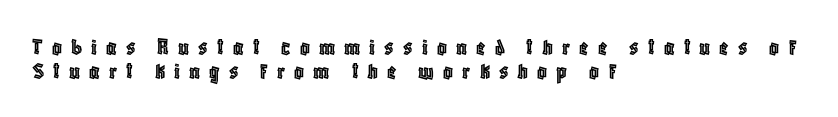
The image shows 24 px text type, upright; set left-aligned, tight line spacing (0.99x), unusually wide letter spacing (+0.38 em), not underlined.
